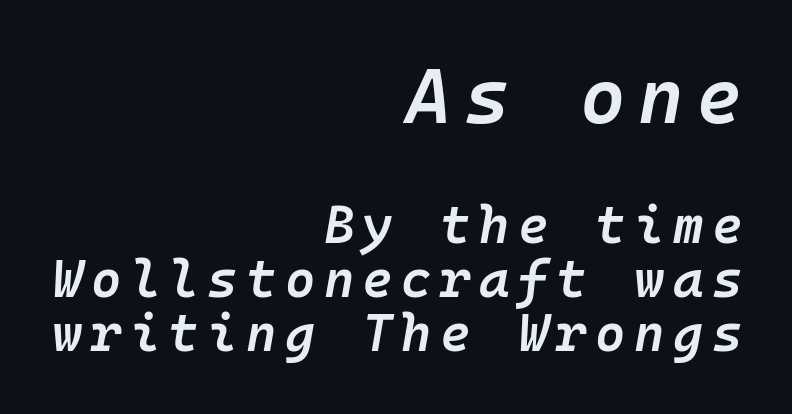
{"italic": "yes", "lean": "right", "slant_degrees": 10, "bold": "semi", "weight": "semibold", "width": "normal", "stroke_contrast": "low", "x_height": "medium", "monospaced": "yes", "underline": "no", "align": "right", "line_spacing": "tight", "line_spacing_ratio": 1.04, "larger_block": "first", "size_ratio": 1.5, "glyph_px": 78}
